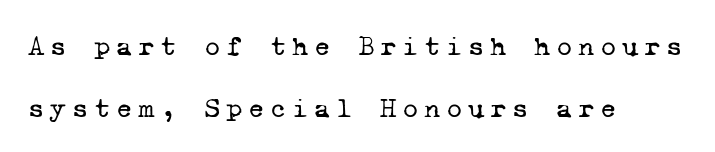
{"serif": "yes", "bold": "no", "weight": "regular", "width": "normal", "stroke_contrast": "low", "x_height": "medium", "monospaced": "yes", "underline": "no", "align": "left", "line_spacing": "loose", "line_spacing_ratio": 2.23, "letter_spacing": "wide", "letter_spacing_em": 0.2, "glyph_px": 28}
